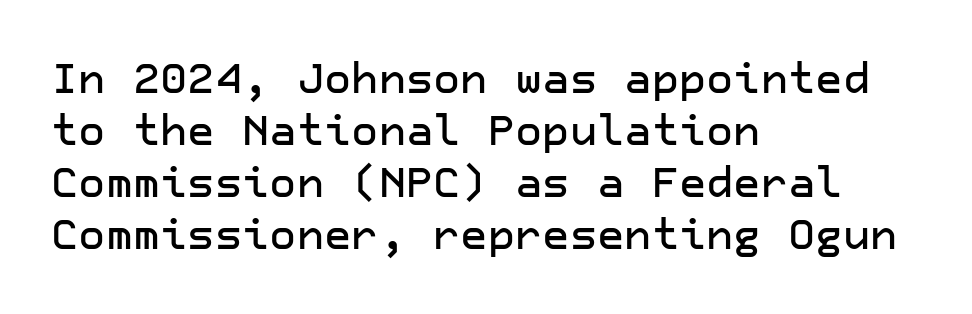
{"serif": "no", "italic": "no", "width": "normal", "stroke_contrast": "low", "x_height": "medium", "underline": "no", "align": "left", "line_spacing_ratio": 1.24, "letter_spacing": "normal", "letter_spacing_em": 0.0, "glyph_px": 42}
